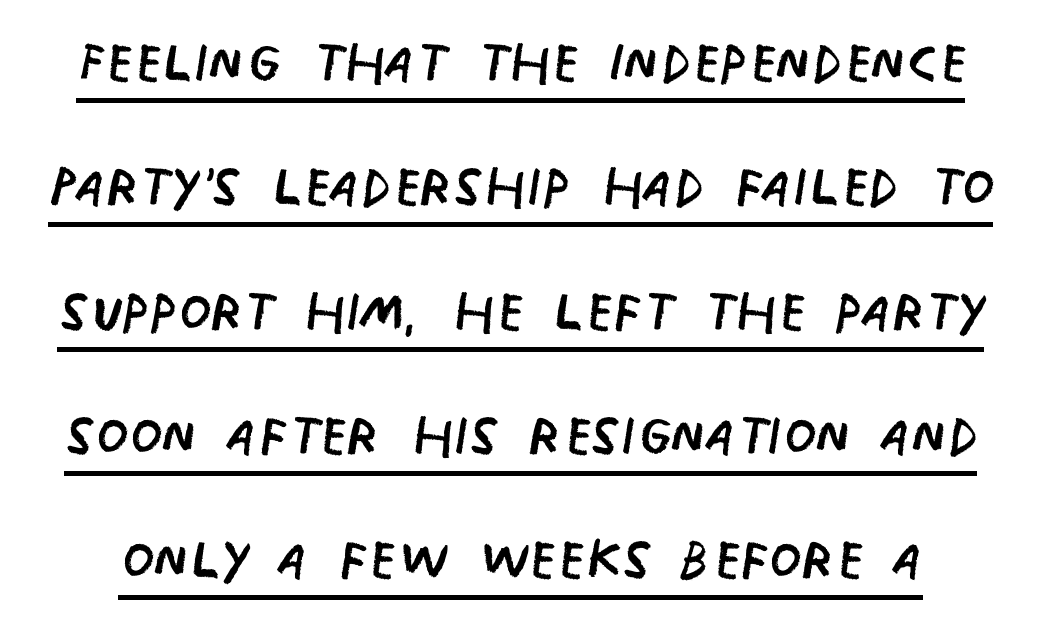
Q: Is the text bold? A: No.
Q: Is the typeface a serif or a sans-serif typeface? A: Sans-serif.
Q: Is the text underlined? A: Yes.
Q: Is the spacing between letters normal or unusually wide? A: Normal.
Q: Is the spacing between lines tight, normal or loose? A: Normal.
Q: Width (condensed, normal, or wide)? A: Condensed.
Q: Stroke contrast? A: Low.
Q: x-height? A: Large.
Q: Monospaced? A: No.
